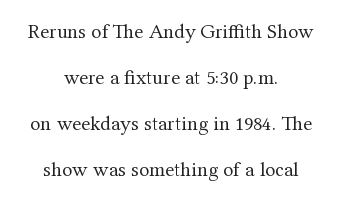
{"italic": "no", "bold": "no", "underline": "no", "align": "center", "line_spacing": "loose", "line_spacing_ratio": 2.19, "letter_spacing": "normal", "letter_spacing_em": 0.0, "glyph_px": 21}
